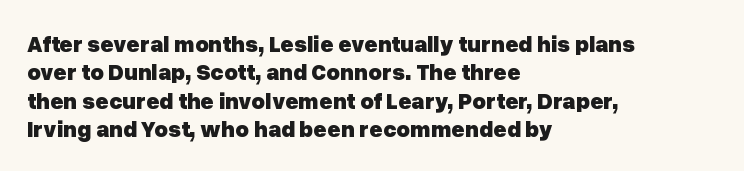
{"italic": "no", "bold": "yes", "underline": "no", "align": "left", "line_spacing_ratio": 1.23, "letter_spacing": "normal", "letter_spacing_em": 0.0, "glyph_px": 23}
